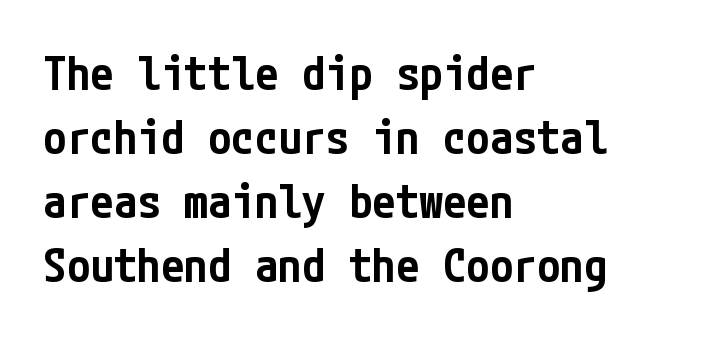
The designer left line spacing at the default. When letters stand straight like this, we call the style roman or upright. Descenders are the only things crossing below the line. The characters display no serif detailing; their extremities are plain.
